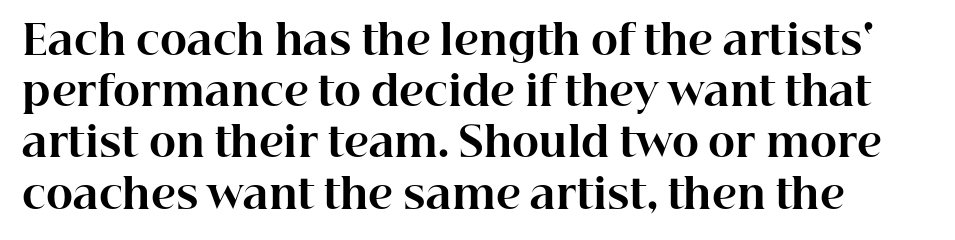
The image shows 41 px bold serif type, upright; set normal line spacing (1.25x), normal letter spacing, not underlined; high stroke contrast and a medium x-height.
